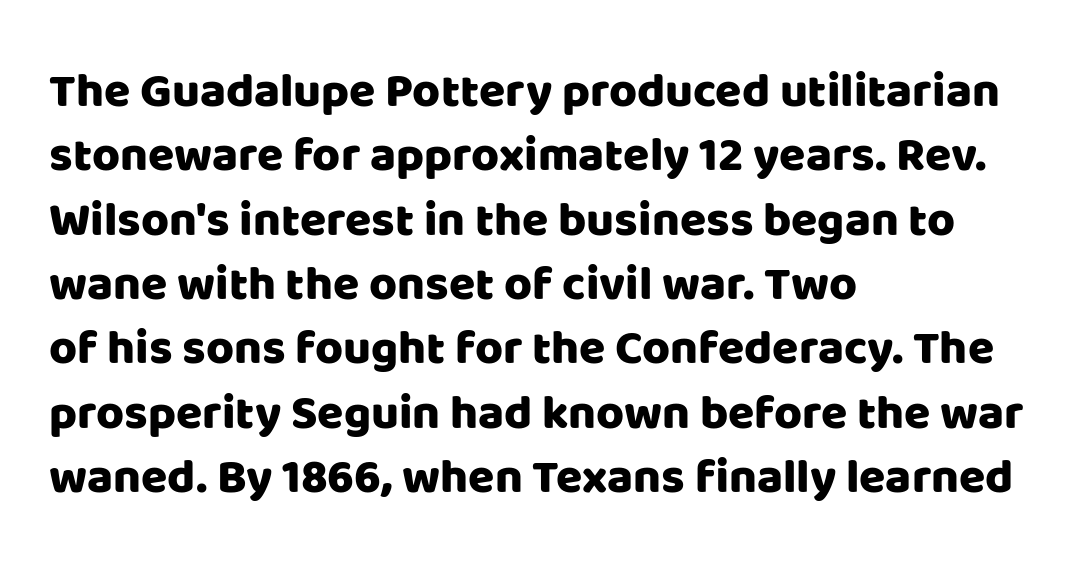
The image shows 48 px sans-serif type, upright; set left-aligned, normal line spacing (1.34x), normal letter spacing, not underlined; low stroke contrast and a large x-height.
